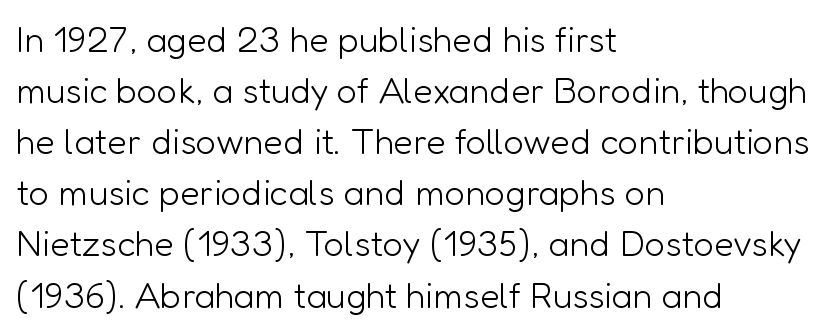
Q: Is the text bold? A: No.
Q: Is the text italic (slanted)? A: No, it is upright.
Q: Is the typeface a serif or a sans-serif typeface? A: Sans-serif.
Q: Is the text underlined? A: No.
Q: How is the paragraph aligned? A: Left-aligned.
Q: Is the spacing between letters normal or unusually wide? A: Normal.
Q: Is the spacing between lines tight, normal or loose? A: Normal.
Q: Width (condensed, normal, or wide)? A: Normal.
Q: Stroke contrast? A: Low.
Q: x-height? A: Medium.
Q: Monospaced? A: No.
